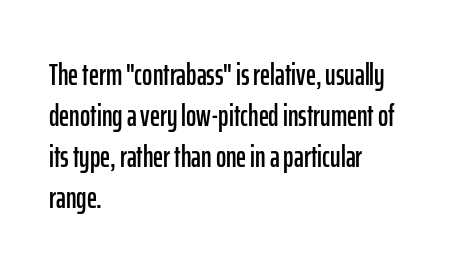
{"serif": "no", "italic": "no", "width": "condensed", "stroke_contrast": "low", "x_height": "medium", "monospaced": "no", "underline": "no", "align": "left", "line_spacing": "normal", "line_spacing_ratio": 1.32, "letter_spacing": "normal", "letter_spacing_em": 0.0, "glyph_px": 31}
